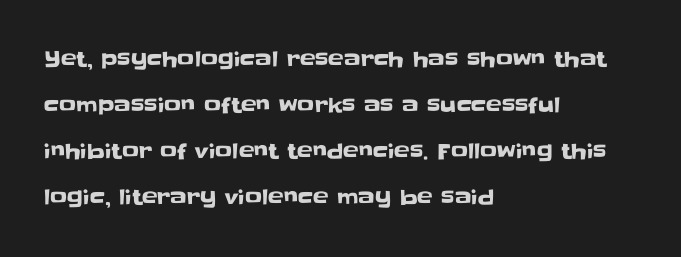
The image shows 21 px text type, upright; set left-aligned, loose line spacing (2.19x), normal letter spacing, not underlined.
